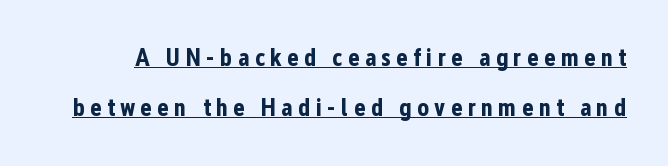
The image shows 25 px bold type, upright; set loose line spacing (2.01x), unusually wide letter spacing (+0.21 em), underlined.
